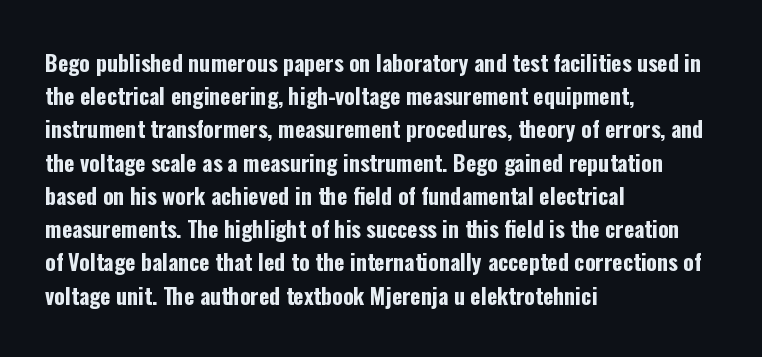
{"italic": "no", "bold": "yes", "underline": "no", "align": "left", "line_spacing": "normal", "line_spacing_ratio": 1.51, "letter_spacing": "normal", "letter_spacing_em": 0.0, "glyph_px": 22}
